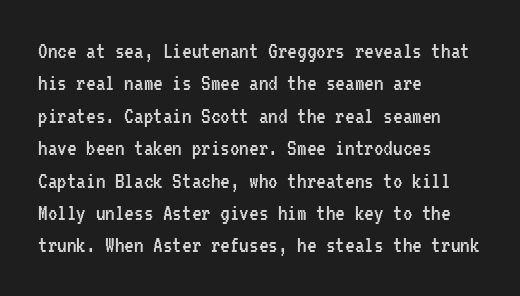
The image shows 24 px text type, upright; set left-aligned, normal line spacing (1.35x), normal letter spacing, not underlined.
